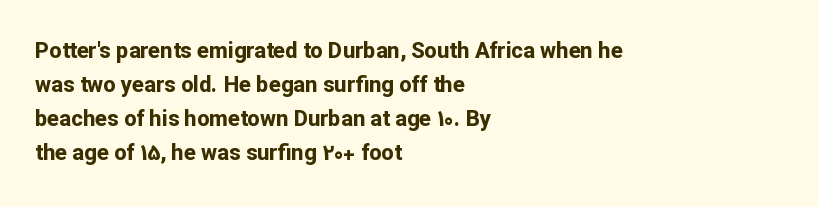
The lettering holds an erect, upright posture throughout. No word sits above an underline. Thick stems and heavy bowls — unmistakably bold. How are the letters spaced? Ordinarily, with no added tracking. Line beginnings align vertically; line endings do not.
